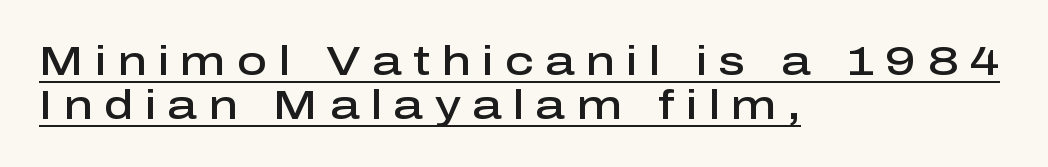
{"serif": "no", "italic": "no", "bold": "semi", "weight": "semibold", "width": "normal", "stroke_contrast": "low", "x_height": "medium", "monospaced": "no", "underline": "yes", "align": "left", "line_spacing": "tight", "line_spacing_ratio": 1.07, "letter_spacing": "wide", "letter_spacing_em": 0.28, "glyph_px": 41}
